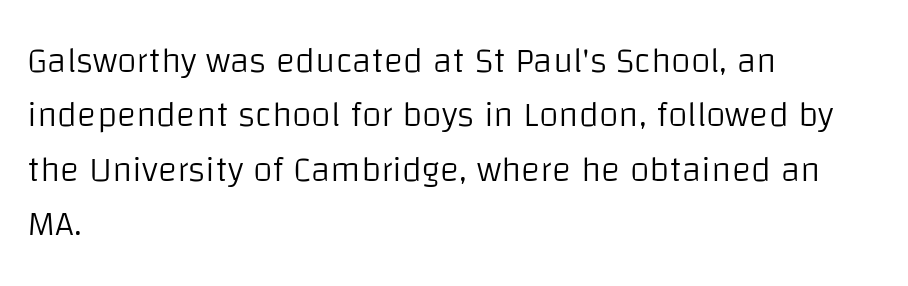
The image shows 36 px light sans-serif type, upright; set left-aligned, normal line spacing (1.51x), normal letter spacing, not underlined; low stroke contrast and a large x-height.
